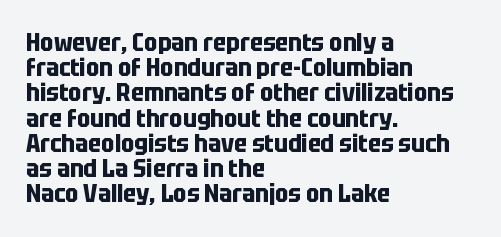
Characters follow at the spacing the type designer built in. The type sits square on the baseline with zero lean. The characters look thick and weighty, a clear bold. What's the leading like? Squeezed, with rows nearly overlapping. The ragged edge is on the right, which tells us the setting is flush left.
